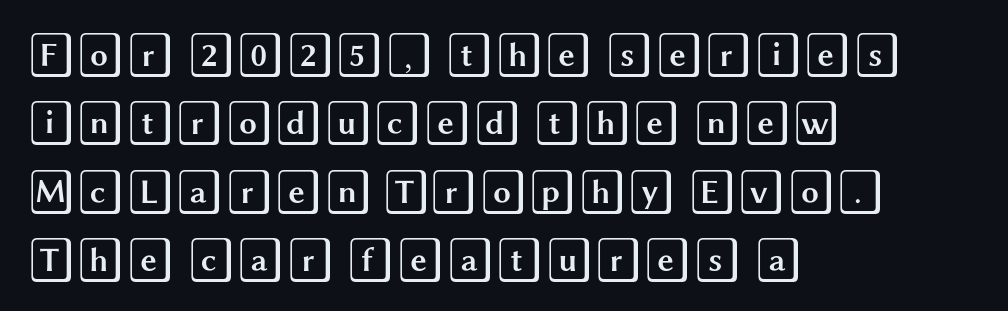
{"italic": "no", "width": "wide", "x_height": "large", "underline": "no", "align": "left", "line_spacing": "normal", "line_spacing_ratio": 1.52, "letter_spacing": "normal", "letter_spacing_em": 0.0, "glyph_px": 45}
